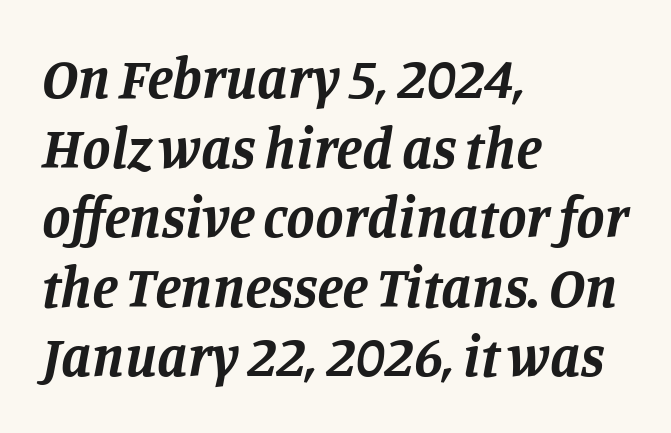
The image shows 57 px bold serif type, italic (leaning right); set left-aligned, line spacing 1.22x, normal letter spacing, not underlined; low stroke contrast and a large x-height.
